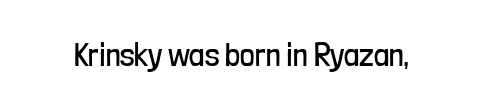
Q: Is the text bold? A: No.
Q: Is the text italic (slanted)? A: No, it is upright.
Q: Is the typeface a serif or a sans-serif typeface? A: Sans-serif.
Q: Is the text underlined? A: No.
Q: Is the spacing between letters normal or unusually wide? A: Normal.
Q: Width (condensed, normal, or wide)? A: Condensed.
Q: Stroke contrast? A: Low.
Q: x-height? A: Medium.
Q: Monospaced? A: No.
